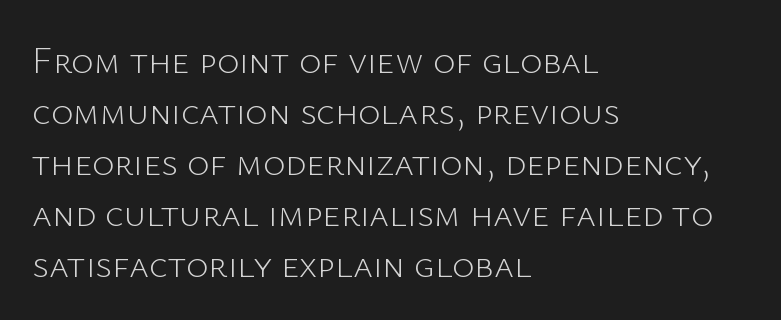
{"serif": "no", "italic": "no", "bold": "no", "weight": "light", "width": "normal", "stroke_contrast": "low", "x_height": "medium", "monospaced": "no", "underline": "no", "align": "left", "line_spacing": "normal", "line_spacing_ratio": 1.34, "letter_spacing": "normal", "letter_spacing_em": 0.0, "glyph_px": 38}
